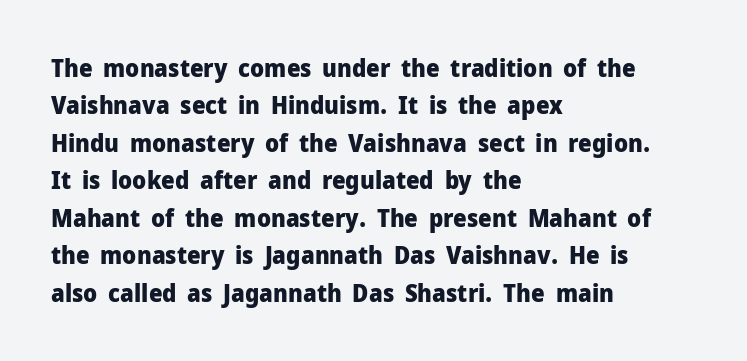
Q: Is the text bold? A: Yes.
Q: Is the text italic (slanted)? A: No, it is upright.
Q: Is the text underlined? A: No.
Q: How is the paragraph aligned? A: Left-aligned.
Q: Is the spacing between letters normal or unusually wide? A: Normal.
Q: Is the spacing between lines tight, normal or loose? A: Normal.
